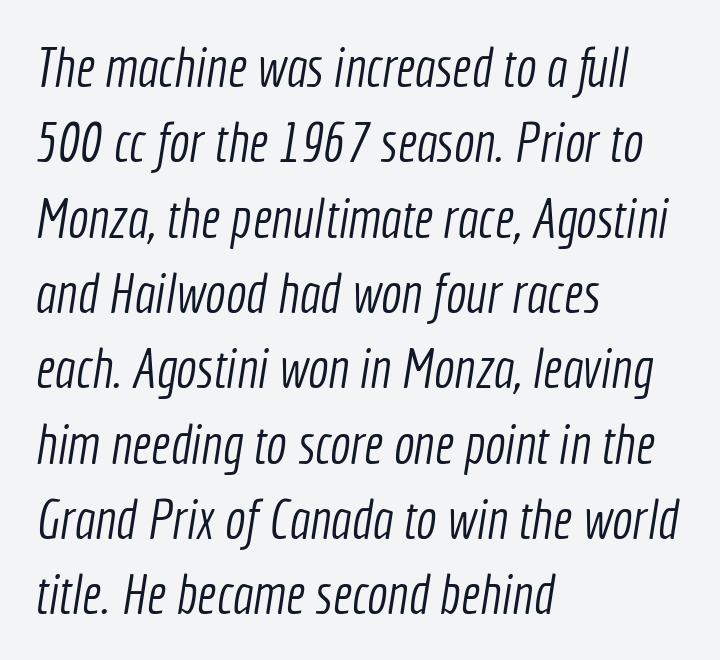
The image shows 55 px light, condensed sans-serif type; set left-aligned, normal line spacing (1.37x), normal letter spacing, not underlined; a medium x-height.
